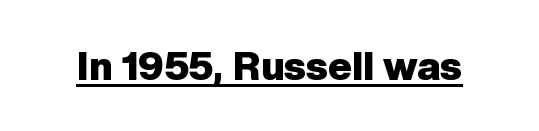
The passage shown is typed in a proportional face where columns would drift. Notice how a bar underscores the lettering throughout. It's the straight-up-and-down kind of type. The typesetting leans heavy: a genuine bold.
